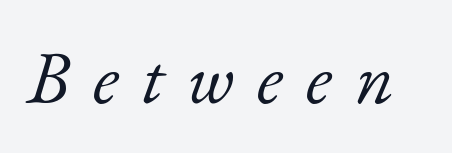
The image shows 75 px light serif type, italic (leaning right); set unusually wide letter spacing (+0.31 em), not underlined; low stroke contrast and a small x-height.
